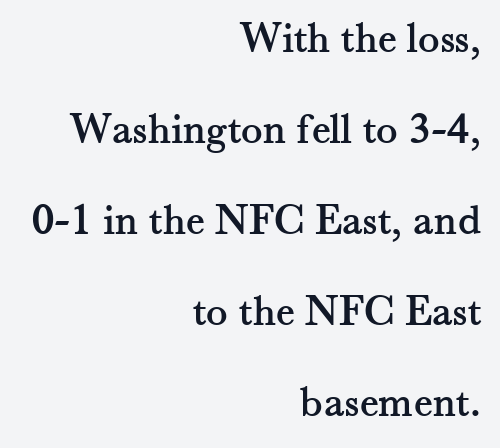
Q: Is the text italic (slanted)? A: No, it is upright.
Q: Is the typeface a serif or a sans-serif typeface? A: Serif.
Q: Is the text underlined? A: No.
Q: How is the paragraph aligned? A: Right-aligned.
Q: Is the spacing between letters normal or unusually wide? A: Normal.
Q: Is the spacing between lines tight, normal or loose? A: Loose.
Q: Width (condensed, normal, or wide)? A: Normal.
Q: Stroke contrast? A: Medium.
Q: x-height? A: Small.
Q: Monospaced? A: No.
